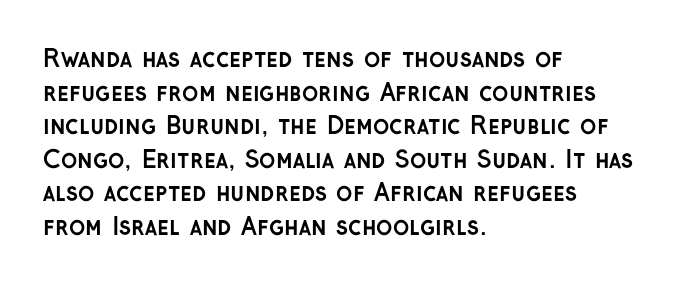
Q: Is the text bold? A: Yes.
Q: Is the text italic (slanted)? A: No, it is upright.
Q: Is the text underlined? A: No.
Q: How is the paragraph aligned? A: Left-aligned.
Q: Is the spacing between letters normal or unusually wide? A: Normal.
Q: Is the spacing between lines tight, normal or loose? A: Normal.
